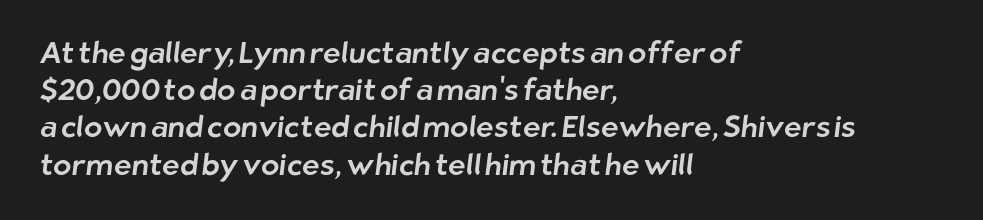
The image shows 30 px sans-serif type; set left-aligned, line spacing 1.24x, normal letter spacing, not underlined; low stroke contrast and a medium x-height.
